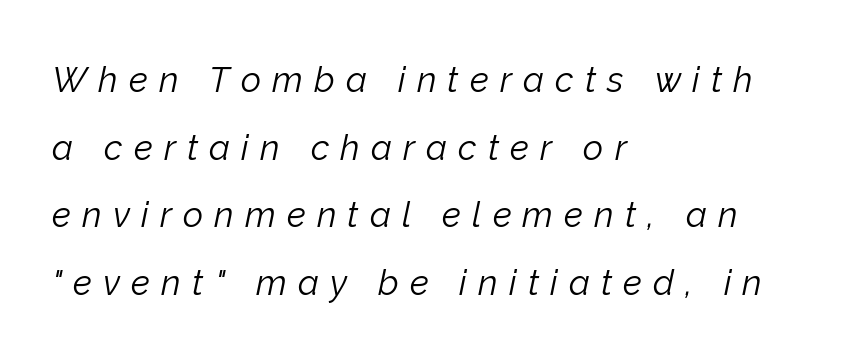
The image shows 35 px light type, italic (leaning right); set left-aligned, loose line spacing (1.93x), unusually wide letter spacing (+0.32 em), not underlined; low stroke contrast and a medium x-height.
